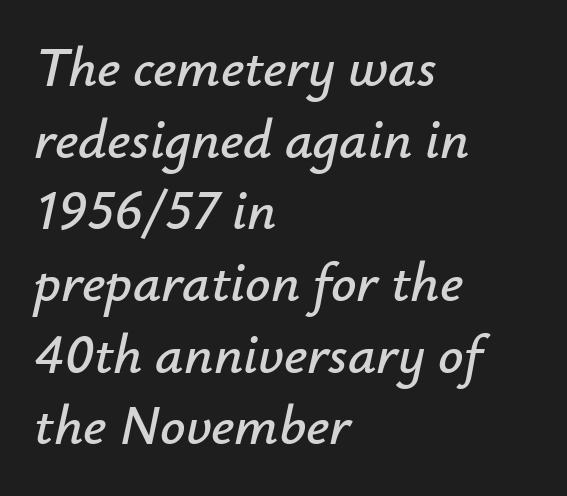
{"italic": "yes", "lean": "right", "slant_degrees": 12, "width": "normal", "stroke_contrast": "low", "x_height": "small", "monospaced": "no", "underline": "no", "align": "left", "line_spacing": "normal", "line_spacing_ratio": 1.28, "letter_spacing": "normal", "letter_spacing_em": 0.0, "glyph_px": 56}
